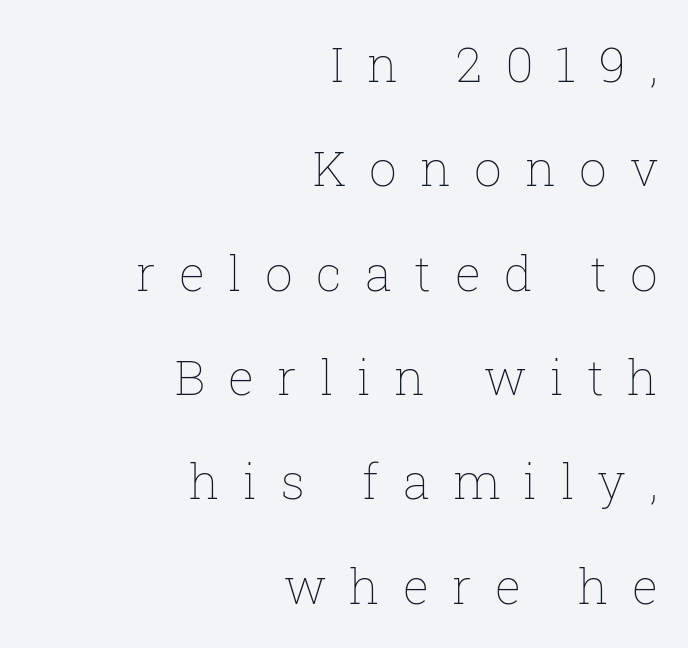
Q: Is the text bold? A: No.
Q: Is the text italic (slanted)? A: No, it is upright.
Q: Is the text underlined? A: No.
Q: How is the paragraph aligned? A: Right-aligned.
Q: Is the spacing between letters normal or unusually wide? A: Unusually wide.
Q: Is the spacing between lines tight, normal or loose? A: Loose.
Q: Width (condensed, normal, or wide)? A: Normal.
Q: Stroke contrast? A: Low.
Q: x-height? A: Medium.
Q: Monospaced? A: No.
